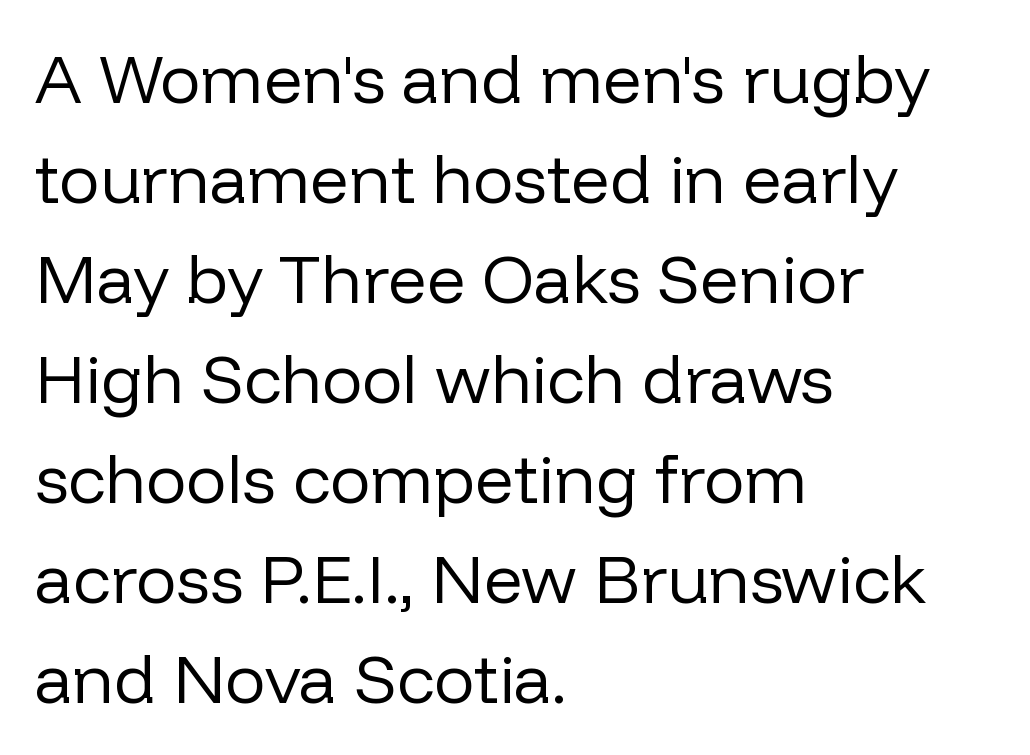
{"serif": "no", "italic": "no", "bold": "no", "weight": "regular", "width": "normal", "stroke_contrast": "low", "x_height": "medium", "monospaced": "no", "underline": "no", "align": "left", "line_spacing": "normal", "line_spacing_ratio": 1.47, "letter_spacing": "normal", "letter_spacing_em": 0.0, "glyph_px": 68}
